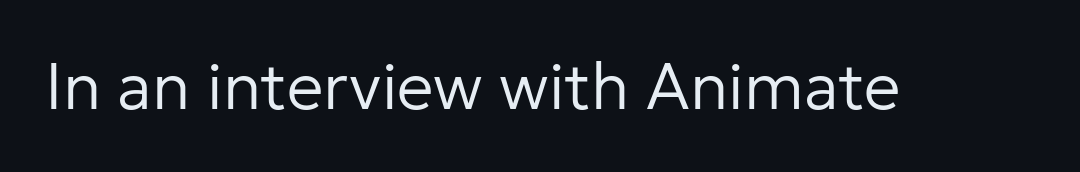
{"serif": "no", "italic": "no", "bold": "no", "weight": "regular", "width": "normal", "stroke_contrast": "low", "x_height": "medium", "monospaced": "no", "underline": "no", "letter_spacing": "normal", "letter_spacing_em": 0.0, "glyph_px": 65}
